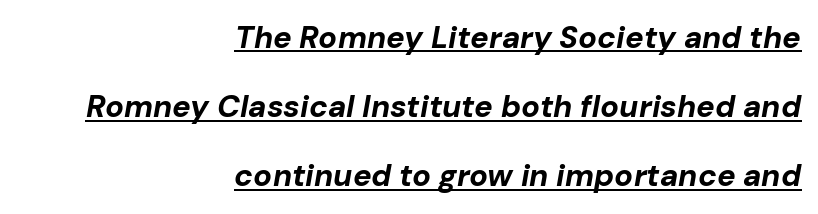
The image shows 31 px bold type, italic (leaning right); set right-aligned, loose line spacing (2.23x), normal letter spacing, underlined; low stroke contrast and a medium x-height.
